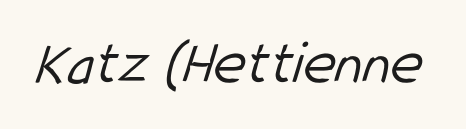
The image shows 62 px light, condensed sans-serif type; set normal letter spacing, not underlined; low stroke contrast and a medium x-height.
